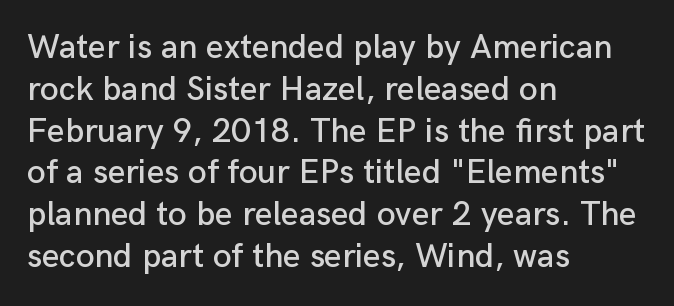
{"serif": "no", "italic": "no", "width": "normal", "stroke_contrast": "low", "x_height": "medium", "monospaced": "no", "underline": "no", "align": "left", "line_spacing_ratio": 1.23, "letter_spacing": "normal", "letter_spacing_em": 0.0, "glyph_px": 34}
